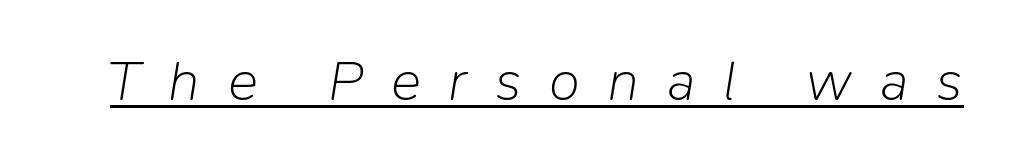
{"italic": "yes", "lean": "right", "slant_degrees": 9, "bold": "no", "weight": "light", "width": "normal", "stroke_contrast": "low", "x_height": "medium", "monospaced": "no", "underline": "yes", "letter_spacing": "wide", "letter_spacing_em": 0.49, "glyph_px": 57}
